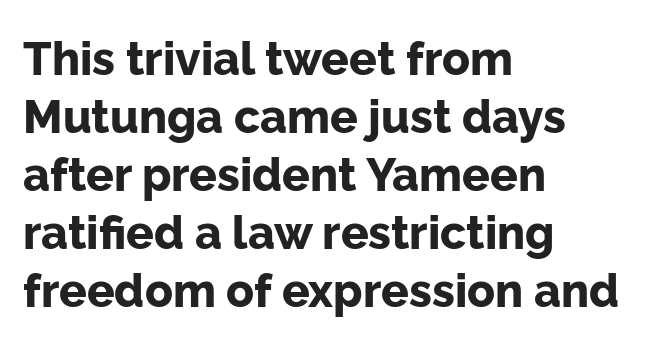
The image shows 46 px bold sans-serif type, upright; set left-aligned, normal line spacing (1.26x), normal letter spacing, not underlined; low stroke contrast and a medium x-height.
